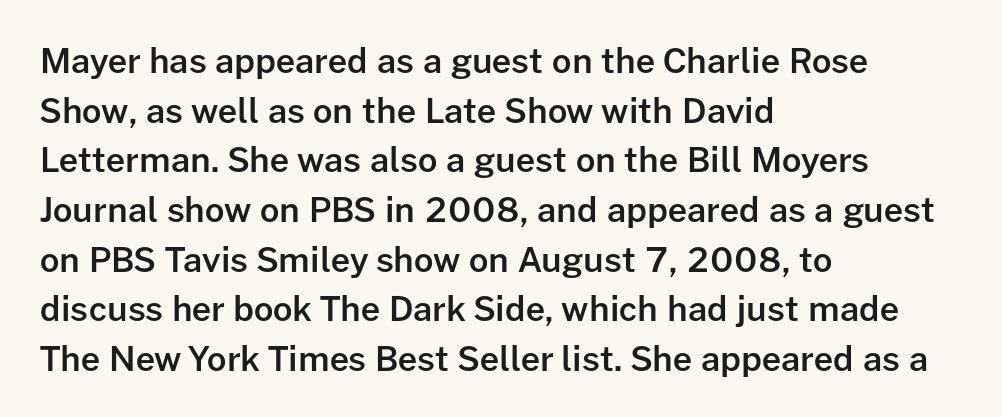
The image shows 34 px semibold sans-serif type, upright; set left-aligned, normal line spacing (1.46x), normal letter spacing, not underlined; low stroke contrast and a medium x-height.
